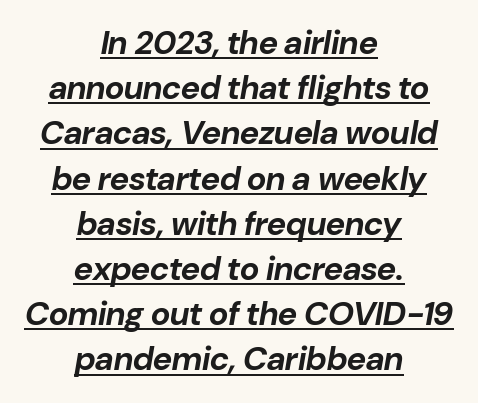
The face used here has the dense, thick strokes of a bold. Does a line run under the words? Yes, clearly. If you measured baseline to baseline, you'd find a middling distance. This sample uses an oblique cut, with every glyph tilted off the vertical. Short and long lines alike share a common midpoint.
